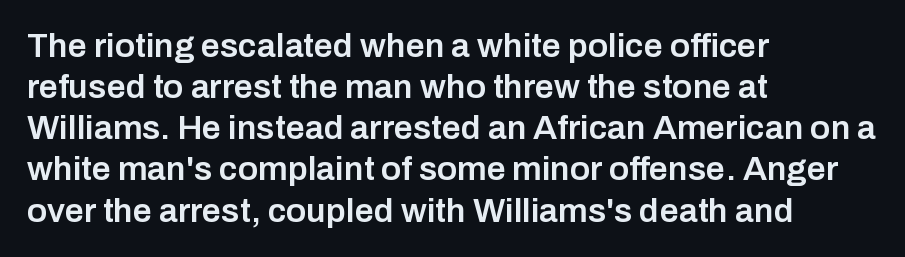
The image shows 34 px semibold sans-serif type, upright; set left-aligned, line spacing 1.21x, normal letter spacing, not underlined; low stroke contrast and a medium x-height.
